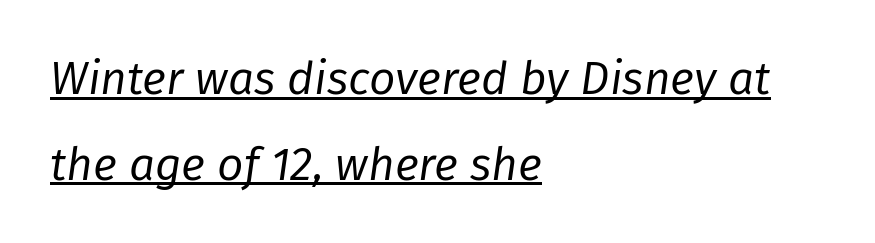
This rendering leaves character spacing at its baseline value. These glyphs show unthickened strokes, regular width or finer. The glyphs are accompanied by a horizontal stroke just below them. Looking at the ascenders, they clearly lean.
